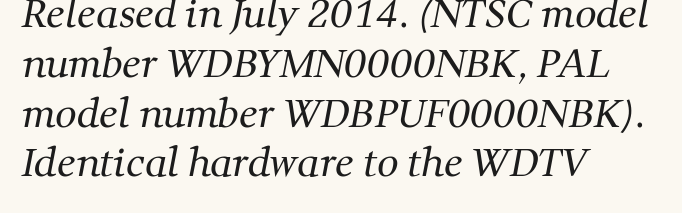
{"serif": "yes", "bold": "no", "weight": "regular", "width": "normal", "stroke_contrast": "medium", "x_height": "medium", "monospaced": "no", "underline": "no", "align": "left", "line_spacing": "normal", "line_spacing_ratio": 1.31, "letter_spacing": "normal", "letter_spacing_em": 0.0, "glyph_px": 38}
